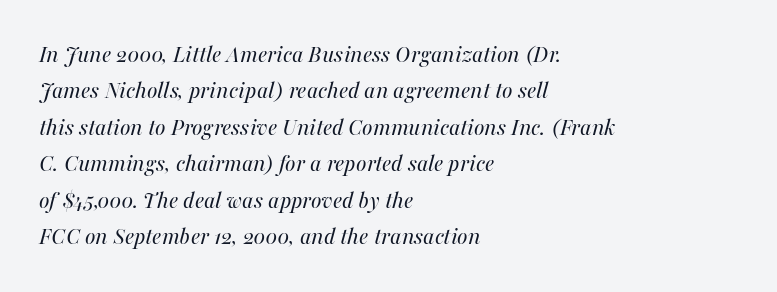
Q: Is the text bold? A: No.
Q: Is the text italic (slanted)? A: Yes, it leans right by about 16 degrees.
Q: Is the text underlined? A: No.
Q: How is the paragraph aligned? A: Left-aligned.
Q: Is the spacing between letters normal or unusually wide? A: Normal.
Q: Is the spacing between lines tight, normal or loose? A: Normal.
